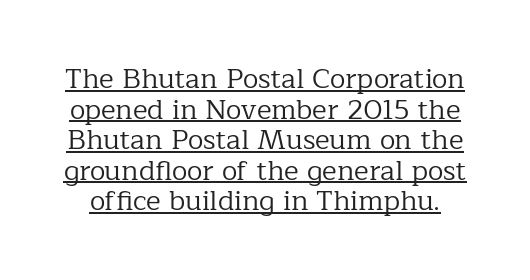
Q: Is the text bold? A: No.
Q: Is the text italic (slanted)? A: No, it is upright.
Q: Is the typeface a serif or a sans-serif typeface? A: Serif.
Q: Is the text underlined? A: Yes.
Q: Is the spacing between letters normal or unusually wide? A: Normal.
Q: Is the spacing between lines tight, normal or loose? A: Tight.
Q: Width (condensed, normal, or wide)? A: Normal.
Q: Stroke contrast? A: Low.
Q: x-height? A: Medium.
Q: Monospaced? A: No.
